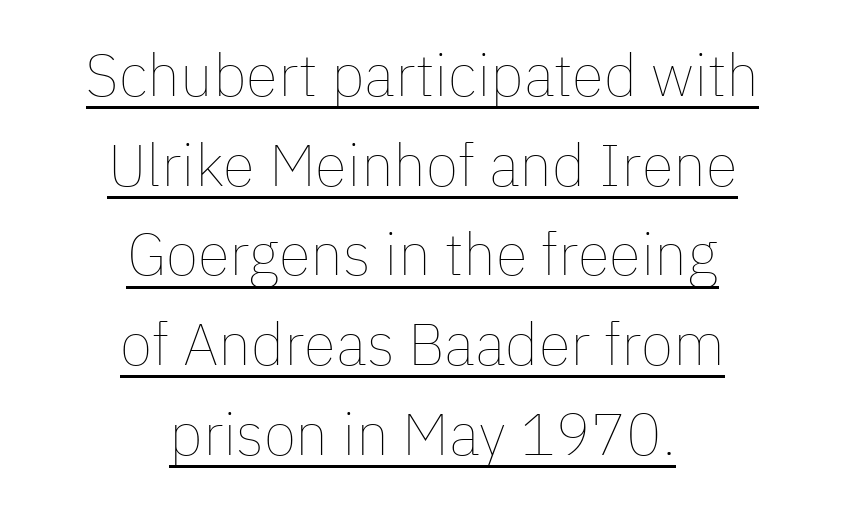
{"italic": "no", "bold": "no", "weight": "thin", "width": "normal", "stroke_contrast": "low", "x_height": "medium", "monospaced": "no", "underline": "yes", "align": "center", "line_spacing": "normal", "line_spacing_ratio": 1.52, "letter_spacing": "normal", "letter_spacing_em": 0.0, "glyph_px": 59}
